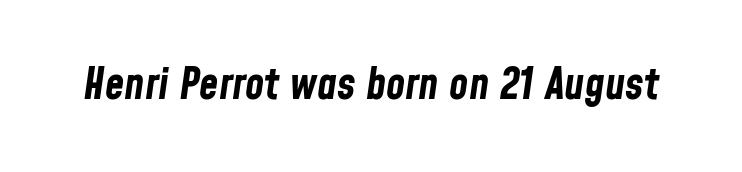
The image shows 44 px bold, condensed type, italic (leaning right); set normal letter spacing, not underlined; low stroke contrast and a medium x-height.
